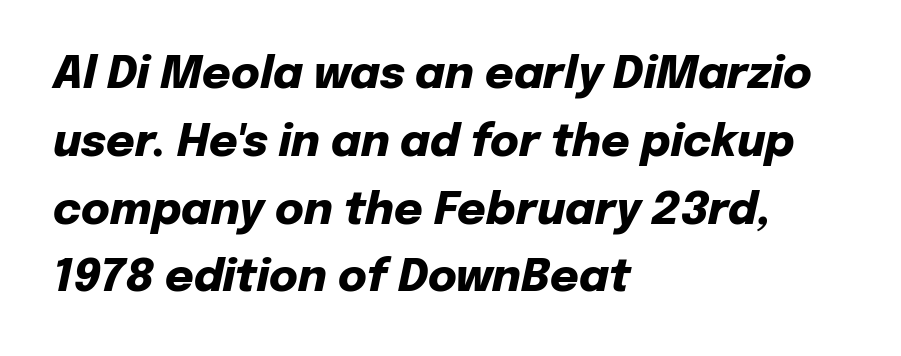
The image shows 44 px heavy type, italic (leaning right); set left-aligned, normal line spacing (1.54x), normal letter spacing, not underlined; low stroke contrast and a medium x-height.
